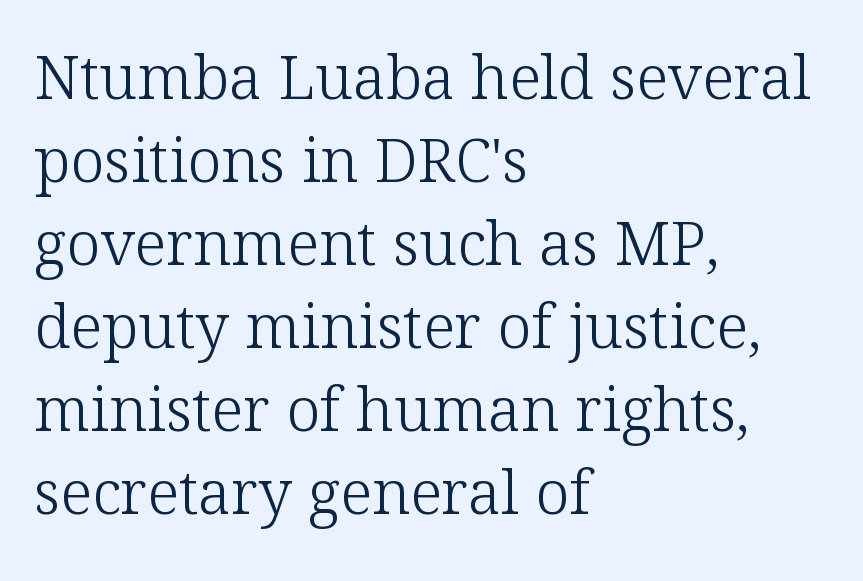
The image shows 61 px light serif type, upright; set left-aligned, normal line spacing (1.36x), normal letter spacing, not underlined; low stroke contrast and a medium x-height.
